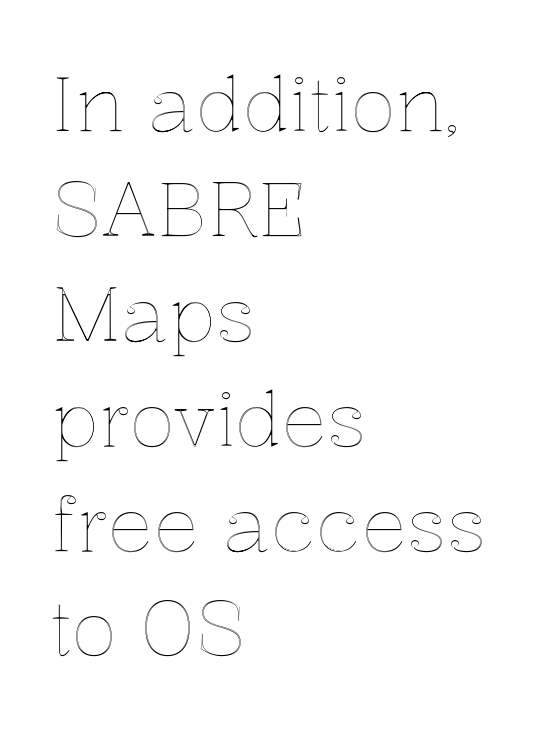
Q: Is the text italic (slanted)? A: No, it is upright.
Q: Is the text underlined? A: No.
Q: How is the paragraph aligned? A: Left-aligned.
Q: Is the spacing between letters normal or unusually wide? A: Normal.
Q: Is the spacing between lines tight, normal or loose? A: Normal.
Q: Width (condensed, normal, or wide)? A: Normal.
Q: x-height? A: Medium.
Q: Monospaced? A: No.
